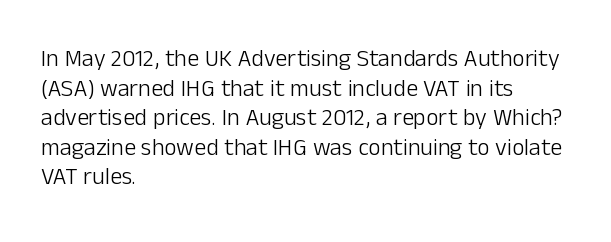
Q: Is the text bold? A: No.
Q: Is the text italic (slanted)? A: No, it is upright.
Q: Is the text underlined? A: No.
Q: How is the paragraph aligned? A: Left-aligned.
Q: Is the spacing between letters normal or unusually wide? A: Normal.
